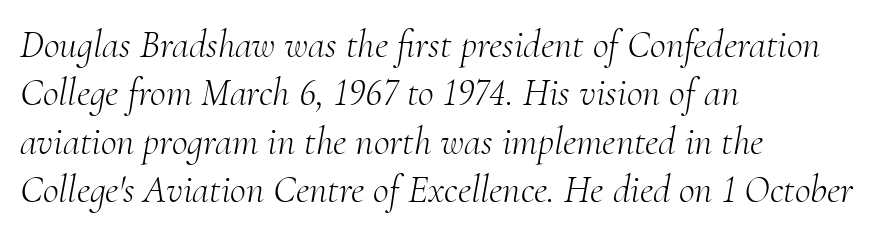
Q: Is the text bold? A: No.
Q: Is the text italic (slanted)? A: Yes, it leans right by about 10 degrees.
Q: Is the typeface a serif or a sans-serif typeface? A: Serif.
Q: Is the text underlined? A: No.
Q: How is the paragraph aligned? A: Left-aligned.
Q: Is the spacing between letters normal or unusually wide? A: Normal.
Q: Width (condensed, normal, or wide)? A: Normal.
Q: Stroke contrast? A: Medium.
Q: x-height? A: Small.
Q: Monospaced? A: No.
